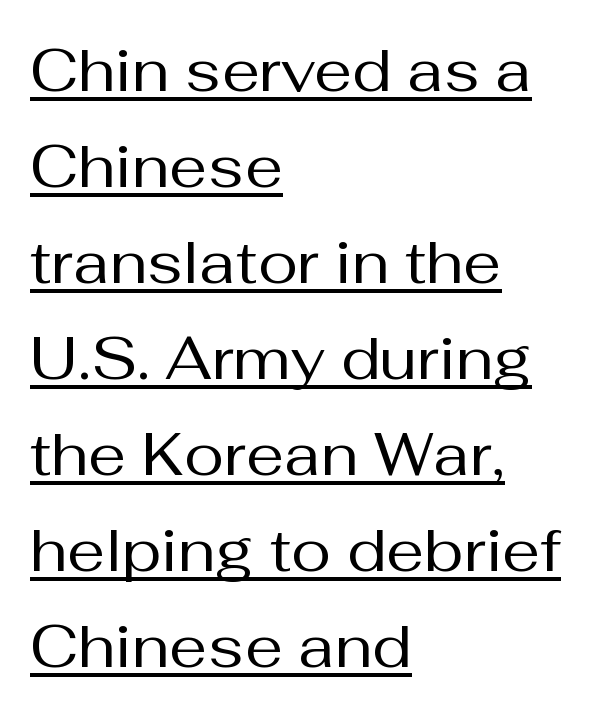
The image shows 60 px regular-weight sans-serif type, upright; set left-aligned, normal line spacing (1.6x), normal letter spacing, underlined; medium stroke contrast and a medium x-height.
